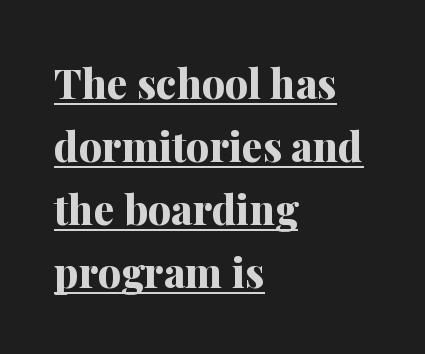
Here the glyphs are tracked normally, forming tight word shapes. Students, observe the line beneath the letters — that is underlining. The block of text has a typical density, with ordinary space between rows. Varying glyph widths throughout — classic text-font behaviour. Each glyph is drawn with heavy, bold strokes. Small tapered or slab feet sit at the stroke ends, so this counts as serif.
